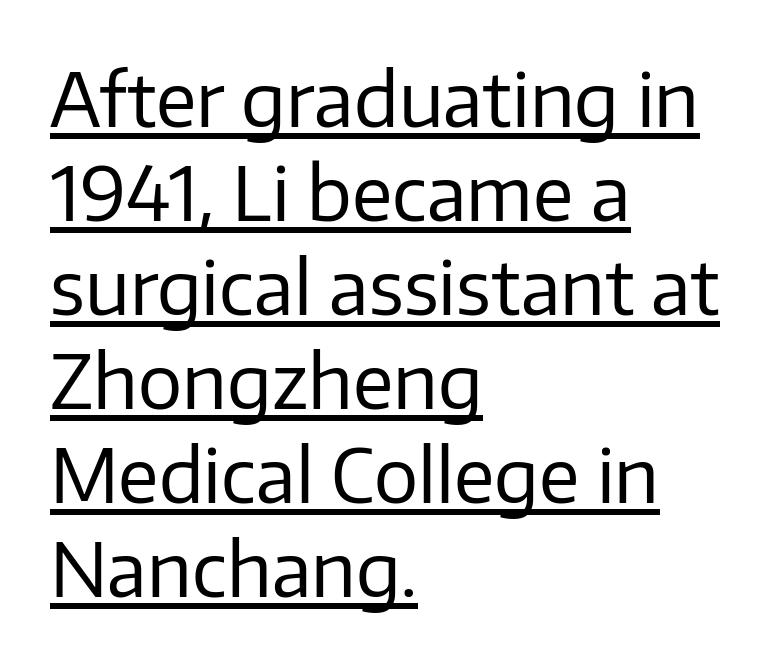
The letters stand straight up with perfectly vertical stems. Letter spacing: default. Is there much room between lines? A standard amount, neither cramped nor airy. Compared with a typical body face, this is equally light or lighter still. Reading down the block, your eye returns to a fixed left position each line.
